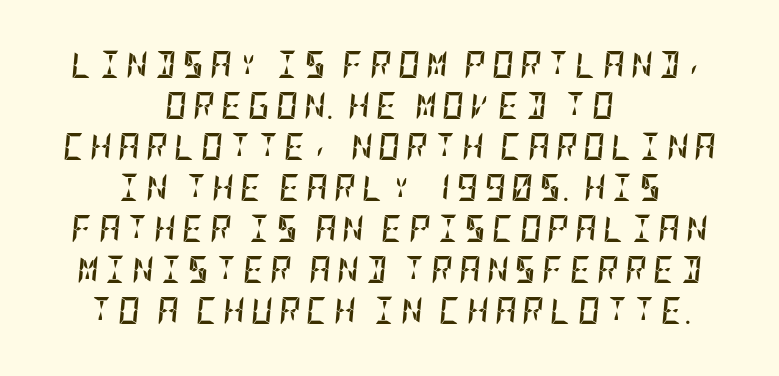
The image shows 27 px bold type, italic (leaning right); set centered, normal line spacing (1.52x), unusually wide letter spacing (+0.21 em), not underlined.
